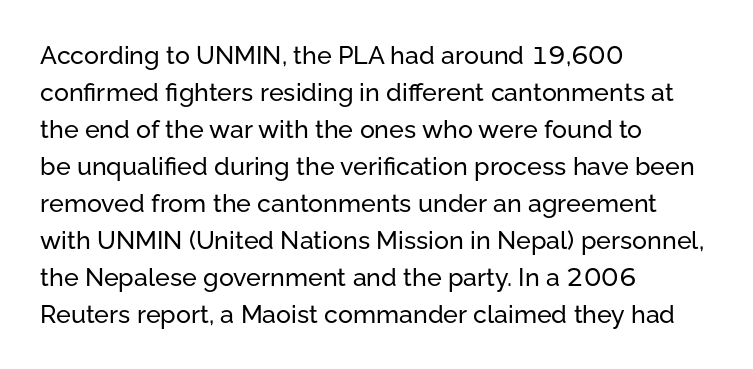
The space beneath each line is pristine and unruled. Compared with typical paragraphs, the rows here are spaced about the same. Notice how the passage keeps a crisp vertical edge on the left only. Short note: letters normally spaced.
